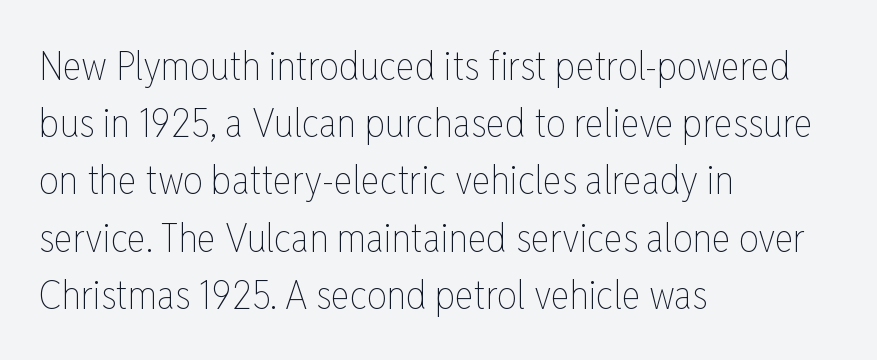
Q: Is the text bold? A: No.
Q: Is the text italic (slanted)? A: No, it is upright.
Q: Is the text underlined? A: No.
Q: How is the paragraph aligned? A: Left-aligned.
Q: Is the spacing between letters normal or unusually wide? A: Normal.
Q: Is the spacing between lines tight, normal or loose? A: Normal.
Q: Width (condensed, normal, or wide)? A: Condensed.
Q: Stroke contrast? A: Low.
Q: x-height? A: Medium.
Q: Monospaced? A: No.
